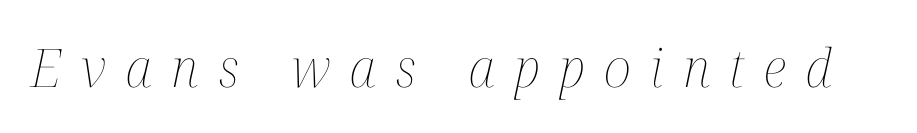
The image shows 53 px thin, condensed type, italic (leaning right); set unusually wide letter spacing (+0.37 em), not underlined; medium stroke contrast and a medium x-height.
